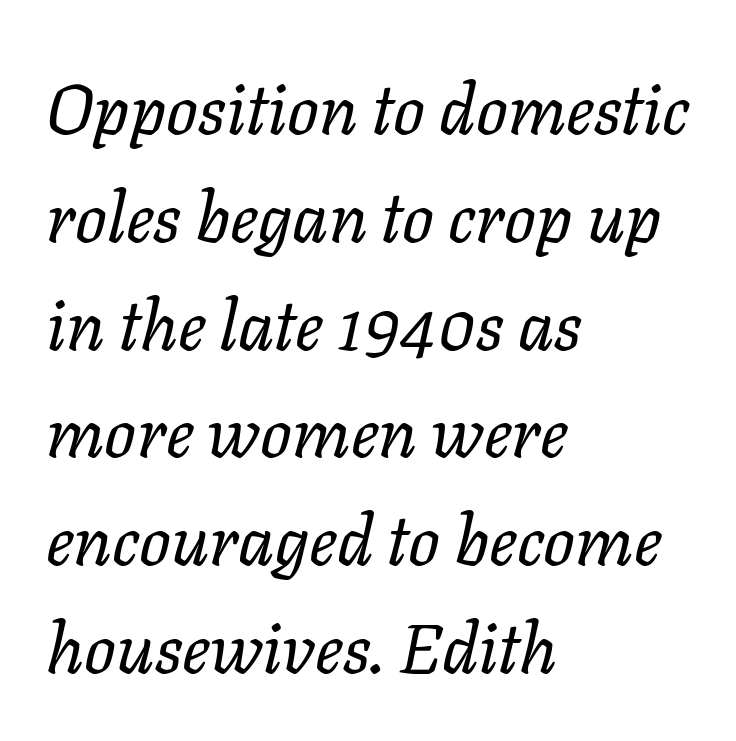
The image shows 70 px regular-weight type, italic (leaning right); set left-aligned, normal line spacing (1.54x), normal letter spacing, not underlined; low stroke contrast and a medium x-height.
